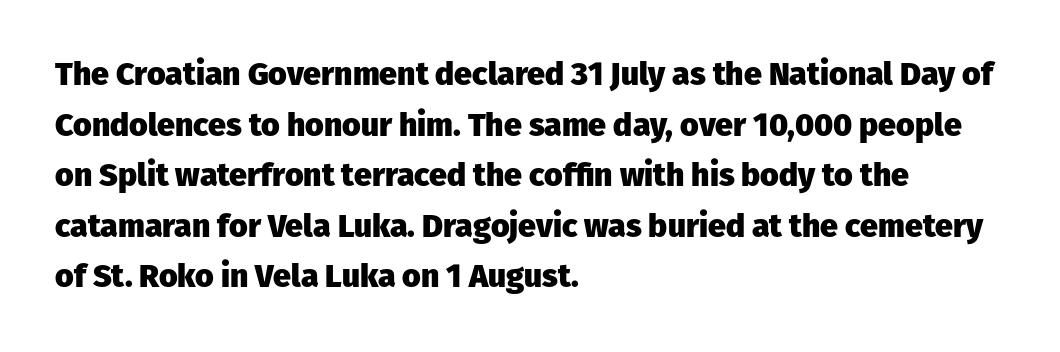
{"serif": "no", "italic": "no", "bold": "yes", "weight": "heavy", "width": "normal", "stroke_contrast": "low", "x_height": "medium", "monospaced": "no", "underline": "no", "align": "left", "line_spacing": "normal", "line_spacing_ratio": 1.58, "letter_spacing": "normal", "letter_spacing_em": 0.0, "glyph_px": 32}
